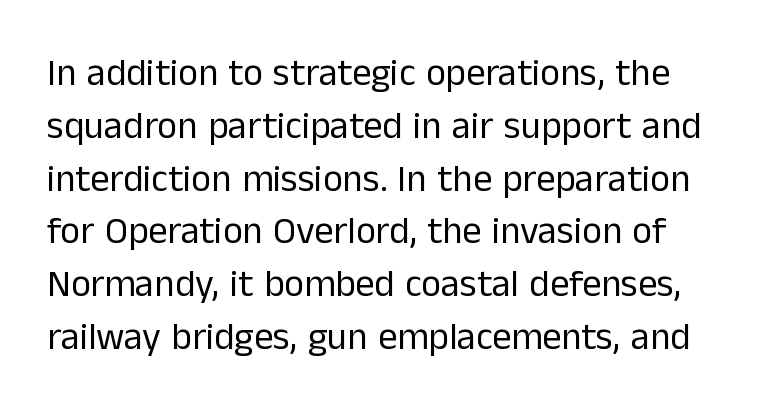
How would I describe the line gaps? Plain and ordinary. Do the characters align in a grid? No, the font is proportional. The face used here is a sans, in the tradition of grotesques and geometrics. Nothing unusual about the tracking: characters are spaced as the font intends.
